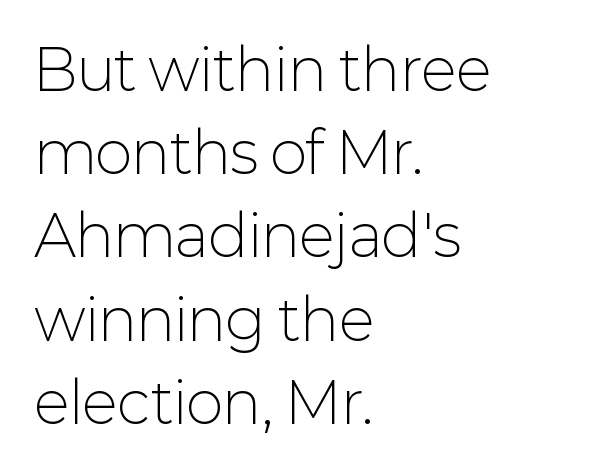
Q: Is the text bold? A: No.
Q: Is the text italic (slanted)? A: No, it is upright.
Q: Is the typeface a serif or a sans-serif typeface? A: Sans-serif.
Q: Is the text underlined? A: No.
Q: How is the paragraph aligned? A: Left-aligned.
Q: Is the spacing between letters normal or unusually wide? A: Normal.
Q: Is the spacing between lines tight, normal or loose? A: Normal.
Q: Width (condensed, normal, or wide)? A: Normal.
Q: Stroke contrast? A: Low.
Q: x-height? A: Medium.
Q: Monospaced? A: No.
